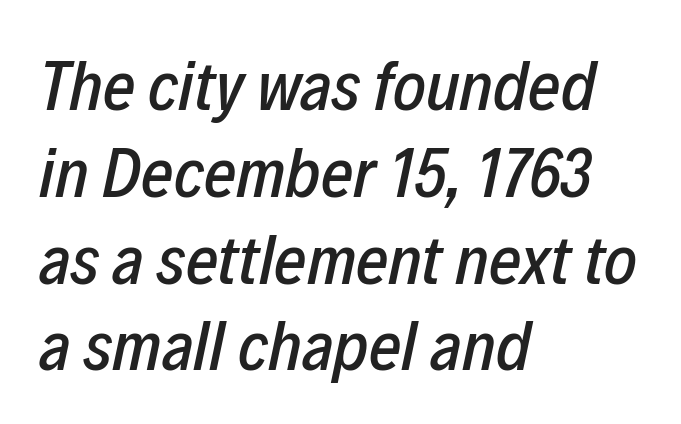
{"italic": "yes", "lean": "right", "slant_degrees": 12, "width": "condensed", "stroke_contrast": "low", "x_height": "medium", "monospaced": "no", "underline": "no", "align": "left", "line_spacing_ratio": 1.24, "letter_spacing": "normal", "letter_spacing_em": 0.0, "glyph_px": 70}
